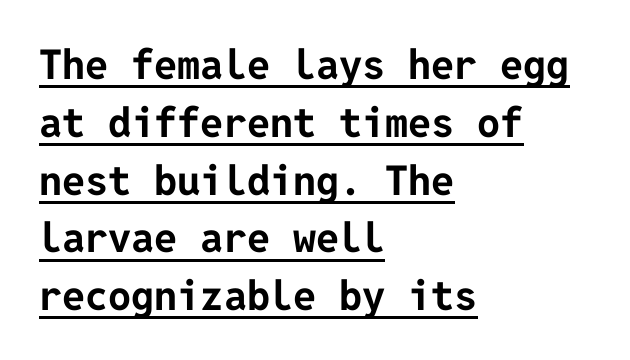
{"serif": "no", "italic": "no", "bold": "yes", "weight": "bold", "width": "normal", "stroke_contrast": "low", "x_height": "medium", "underline": "yes", "align": "left", "line_spacing": "normal", "line_spacing_ratio": 1.41, "letter_spacing": "normal", "letter_spacing_em": 0.0, "glyph_px": 41}
